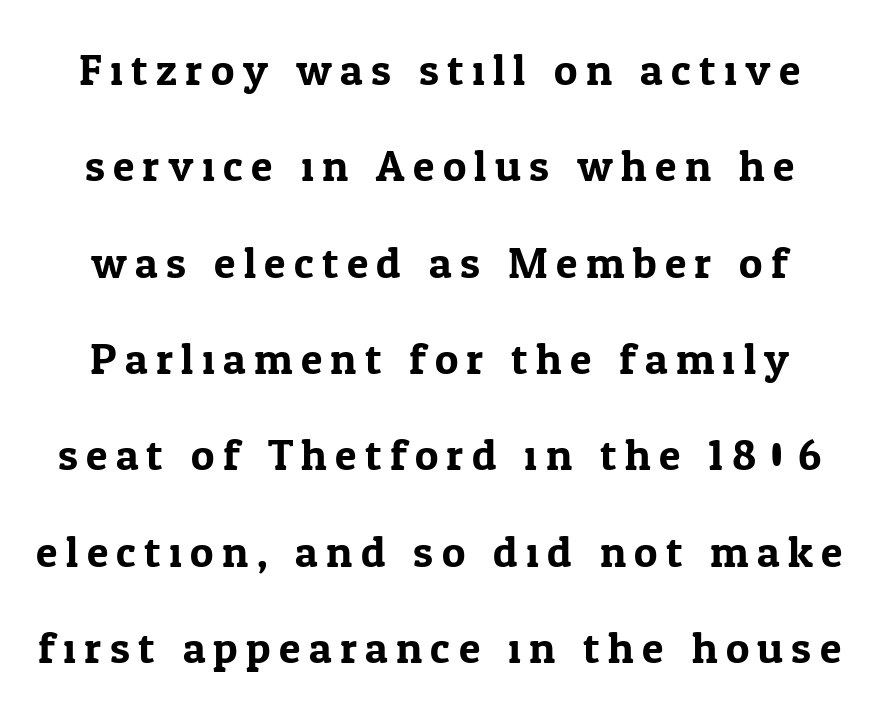
The image shows 44 px serif type, upright; set loose line spacing (2.19x), not underlined; low stroke contrast and a medium x-height.
